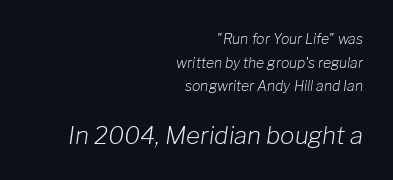
{"italic": "yes", "lean": "right", "slant_degrees": 8, "bold": "no", "underline": "no", "align": "right", "line_spacing": "normal", "line_spacing_ratio": 1.68, "letter_spacing": "normal", "letter_spacing_em": 0.0, "larger_block": "second", "size_ratio": 1.71, "glyph_px": 24}
